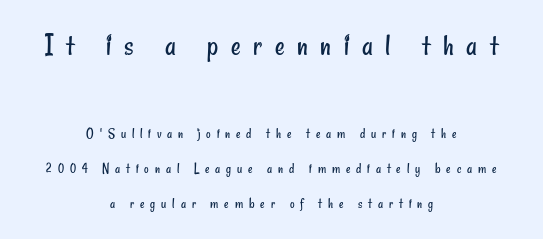
Q: Is the text bold? A: No.
Q: Is the typeface a serif or a sans-serif typeface? A: Sans-serif.
Q: Is the text underlined? A: No.
Q: How is the paragraph aligned? A: Centered.
Q: Is the spacing between letters normal or unusually wide? A: Unusually wide.
Q: Is the spacing between lines tight, normal or loose? A: Loose.
Q: Which block of text is set in a larger size, the first (top) or the second (bottom)? A: The first (top) one.
Q: Width (condensed, normal, or wide)? A: Condensed.
Q: Stroke contrast? A: Low.
Q: x-height? A: Small.
Q: Monospaced? A: No.
